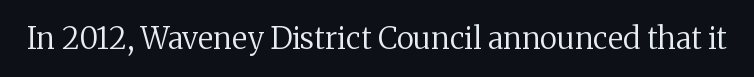
A bare baseline throughout the passage. These lines are composed in type with serifs. It's the straight-up-and-down kind of type. The letters advance in unequal steps, a hallmark of proportional type. Between one letter and the next there's only the usual sliver of space.
